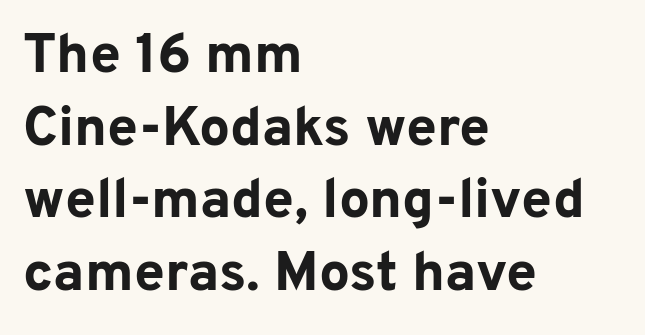
Rows of type keep a routine distance in the vertical direction. Its strokes are broad and dark, the hallmark of bold type. Note the varied advance widths — an 'i' is clearly narrower than an 'm'. Each word holds together tightly as a unit, with standard inter-letter gaps. Casual observation: everything's shoved over to the left. Grotesque or geometric, the face here clearly has no serifs.
